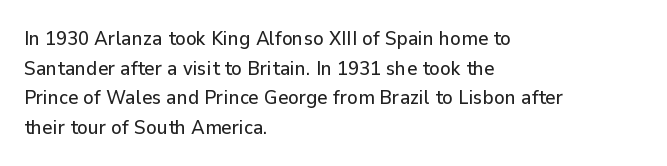
The image shows 20 px text type, upright; set left-aligned, normal line spacing (1.48x), normal letter spacing, not underlined.
